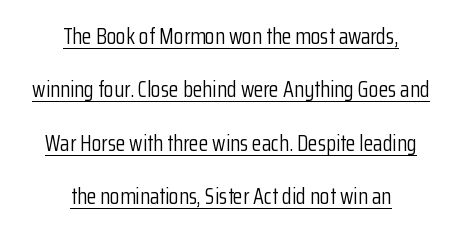
The image shows 22 px text type, upright; set centered, loose line spacing (2.43x), normal letter spacing, underlined.
